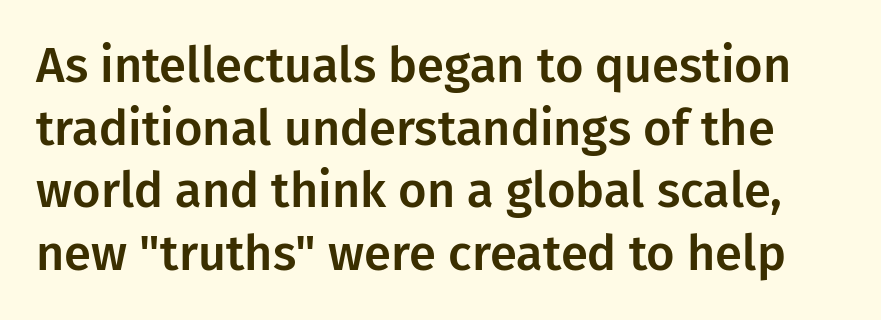
Q: Is the text italic (slanted)? A: No, it is upright.
Q: Is the typeface a serif or a sans-serif typeface? A: Sans-serif.
Q: Is the text underlined? A: No.
Q: Is the spacing between letters normal or unusually wide? A: Normal.
Q: Is the spacing between lines tight, normal or loose? A: Normal.
Q: Width (condensed, normal, or wide)? A: Normal.
Q: Stroke contrast? A: Low.
Q: x-height? A: Medium.
Q: Monospaced? A: No.
